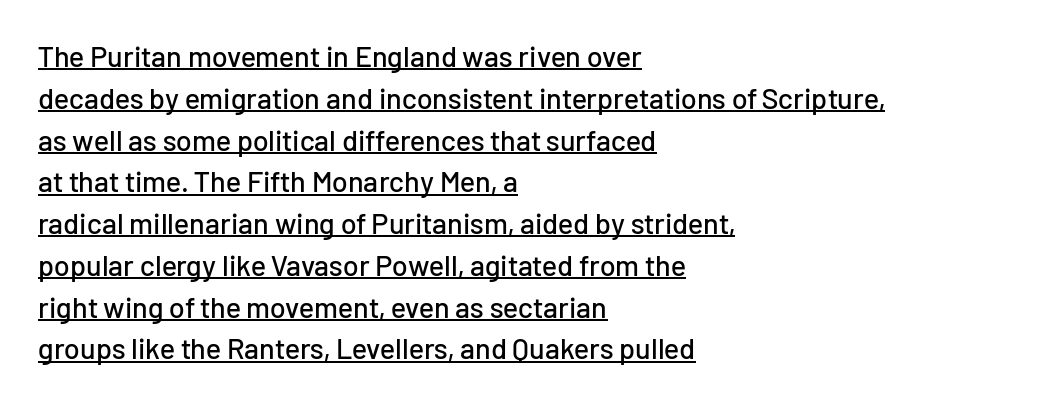
Q: Is the text italic (slanted)? A: No, it is upright.
Q: Is the typeface a serif or a sans-serif typeface? A: Sans-serif.
Q: Is the text underlined? A: Yes.
Q: How is the paragraph aligned? A: Left-aligned.
Q: Is the spacing between letters normal or unusually wide? A: Normal.
Q: Is the spacing between lines tight, normal or loose? A: Normal.
Q: Width (condensed, normal, or wide)? A: Normal.
Q: Stroke contrast? A: Low.
Q: x-height? A: Medium.
Q: Monospaced? A: No.
